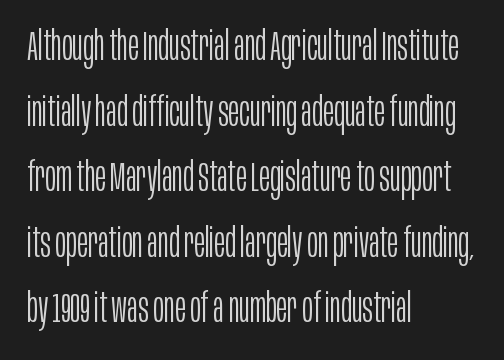
Between one letter and the next there's only the usual sliver of space. Type style note: lacks serifs. Letters rest on an invisible, unmarked baseline. When letters stand straight like this, we call the style roman or upright. Weight: regular or lighter.
